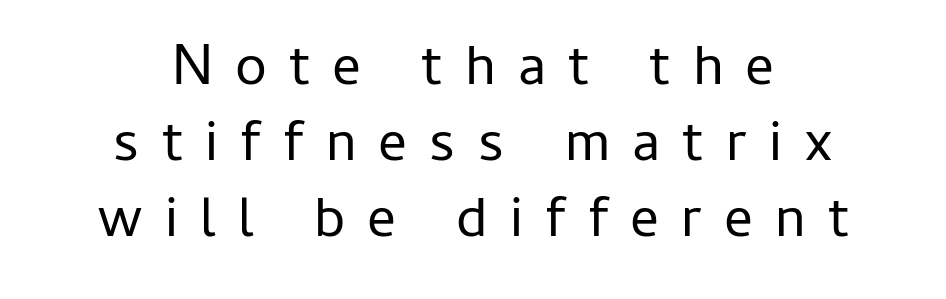
{"serif": "no", "italic": "no", "bold": "no", "weight": "regular", "width": "normal", "stroke_contrast": "low", "x_height": "medium", "monospaced": "no", "underline": "no", "align": "center", "line_spacing": "normal", "line_spacing_ratio": 1.33, "letter_spacing": "wide", "letter_spacing_em": 0.39, "glyph_px": 57}
